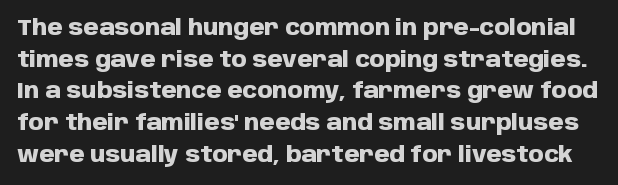
Q: Is the text bold? A: Yes.
Q: Is the text italic (slanted)? A: No, it is upright.
Q: Is the text underlined? A: No.
Q: Is the spacing between letters normal or unusually wide? A: Normal.
Q: Is the spacing between lines tight, normal or loose? A: Normal.
